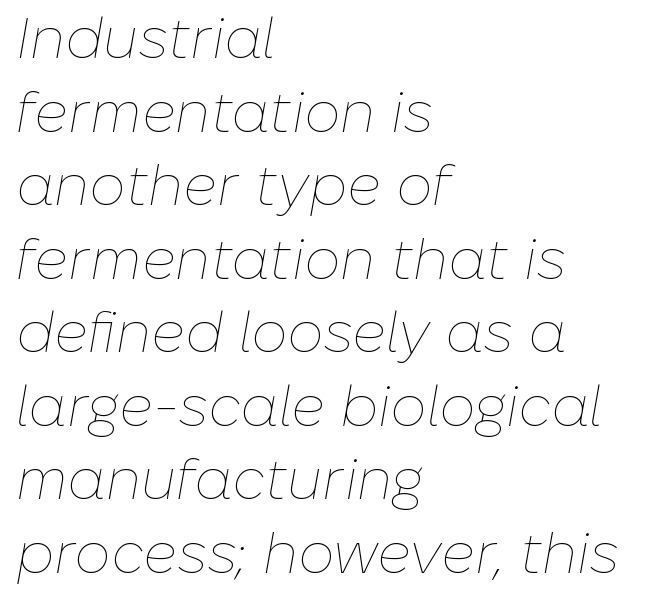
{"italic": "yes", "lean": "right", "slant_degrees": 10, "bold": "no", "weight": "thin", "width": "normal", "stroke_contrast": "low", "x_height": "medium", "monospaced": "no", "underline": "no", "align": "left", "line_spacing": "normal", "line_spacing_ratio": 1.29, "letter_spacing": "normal", "letter_spacing_em": 0.0, "glyph_px": 57}
